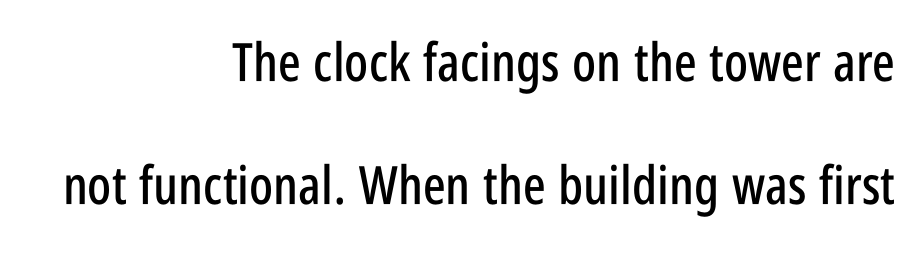
{"serif": "no", "italic": "no", "width": "condensed", "stroke_contrast": "low", "x_height": "large", "monospaced": "no", "underline": "no", "align": "right", "line_spacing": "loose", "line_spacing_ratio": 2.33, "letter_spacing": "normal", "letter_spacing_em": 0.0, "glyph_px": 53}
